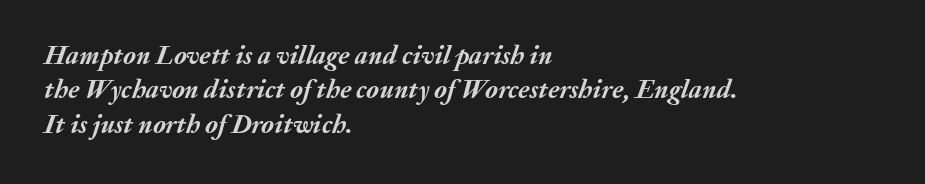
Q: Is the text bold? A: Yes.
Q: Is the text italic (slanted)? A: Yes, it leans right by about 20 degrees.
Q: Is the text underlined? A: No.
Q: How is the paragraph aligned? A: Left-aligned.
Q: Is the spacing between letters normal or unusually wide? A: Normal.
Q: Is the spacing between lines tight, normal or loose? A: Normal.
